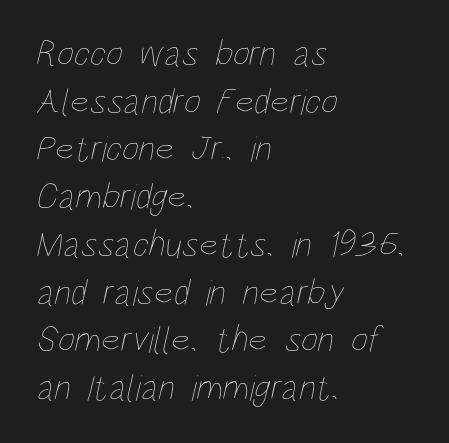
A light-to-regular cut is what we see here. Nobody touched the tracking dial on this one. The space beneath each line is pristine and unruled. In terms of leading, this rendering sits right in the middle. Each letter keeps its own natural width here, so spacing adapts to shape.
